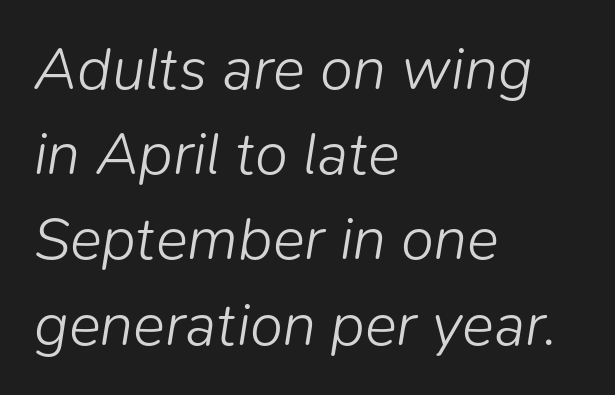
{"italic": "yes", "lean": "right", "slant_degrees": 9, "bold": "no", "weight": "light", "width": "normal", "stroke_contrast": "low", "x_height": "medium", "monospaced": "no", "underline": "no", "align": "left", "line_spacing": "normal", "line_spacing_ratio": 1.42, "letter_spacing": "normal", "letter_spacing_em": 0.0, "glyph_px": 60}
